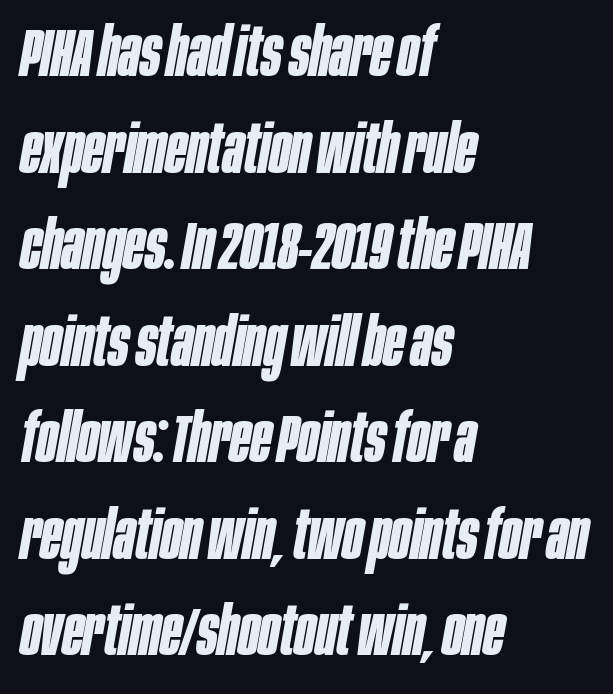
{"italic": "yes", "lean": "right", "slant_degrees": 10, "bold": "yes", "weight": "bold", "width": "condensed", "stroke_contrast": "low", "x_height": "large", "monospaced": "no", "underline": "no", "align": "left", "line_spacing": "normal", "line_spacing_ratio": 1.42, "letter_spacing": "normal", "letter_spacing_em": 0.0, "glyph_px": 68}
